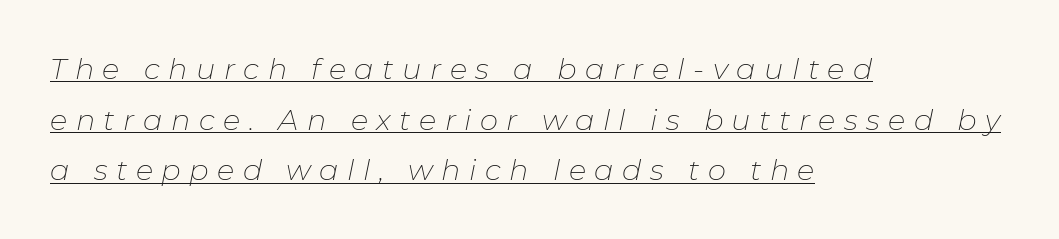
The image shows 29 px thin type, italic (leaning right); set left-aligned, line spacing 1.75x, unusually wide letter spacing (+0.29 em), underlined; low stroke contrast and a medium x-height.
